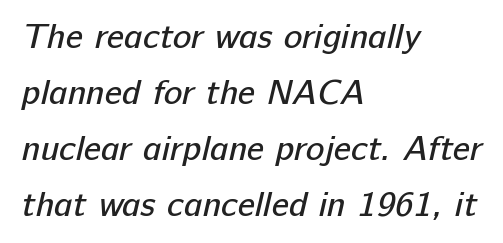
{"serif": "no", "bold": "no", "weight": "regular", "width": "normal", "stroke_contrast": "low", "x_height": "medium", "monospaced": "no", "underline": "no", "align": "left", "line_spacing": "normal", "line_spacing_ratio": 1.6, "letter_spacing": "normal", "letter_spacing_em": 0.0, "glyph_px": 35}
